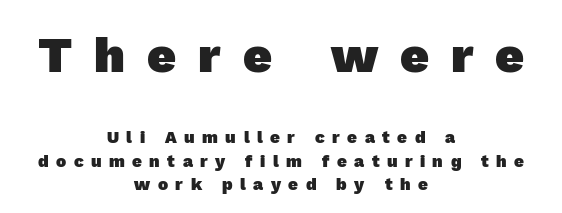
The typesetting leans heavy: a genuine bold. Display-style spreading of the glyphs; the letterfit is very open. The face used here appears at its bigger size in the upper chunk. The setting favours the middle, as headings and verse often do. Are there feet on the stems? There aren't — it's a sans.
